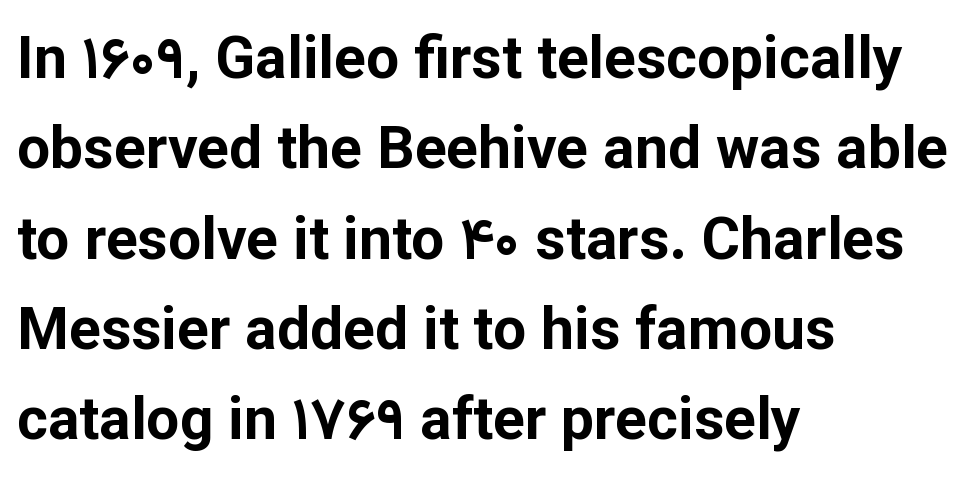
Character widths vary here, with narrow letters taking less room than wide ones. Do the letters lean? They stand straight. Underlining? Definitely not there. Check where the strokes stop: nothing finishes them off — pure sans. The horizontal fit of the characters is conventional and even.
